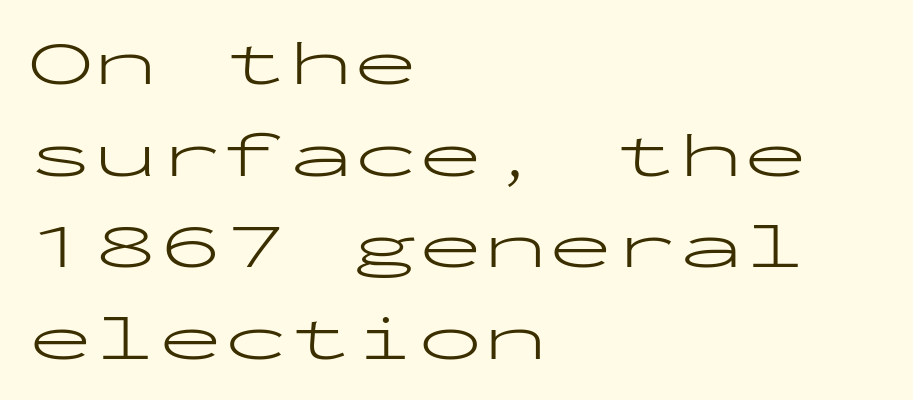
{"serif": "no", "italic": "no", "bold": "no", "weight": "light", "width": "wide", "stroke_contrast": "low", "x_height": "medium", "monospaced": "yes", "underline": "no", "align": "left", "line_spacing": "normal", "line_spacing_ratio": 1.41, "letter_spacing": "normal", "letter_spacing_em": 0.0, "glyph_px": 65}
